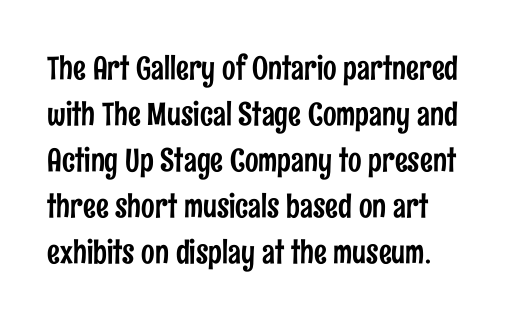
The image shows 32 px condensed sans-serif type, upright; set normal line spacing (1.44x), normal letter spacing, not underlined; low stroke contrast and a medium x-height.
